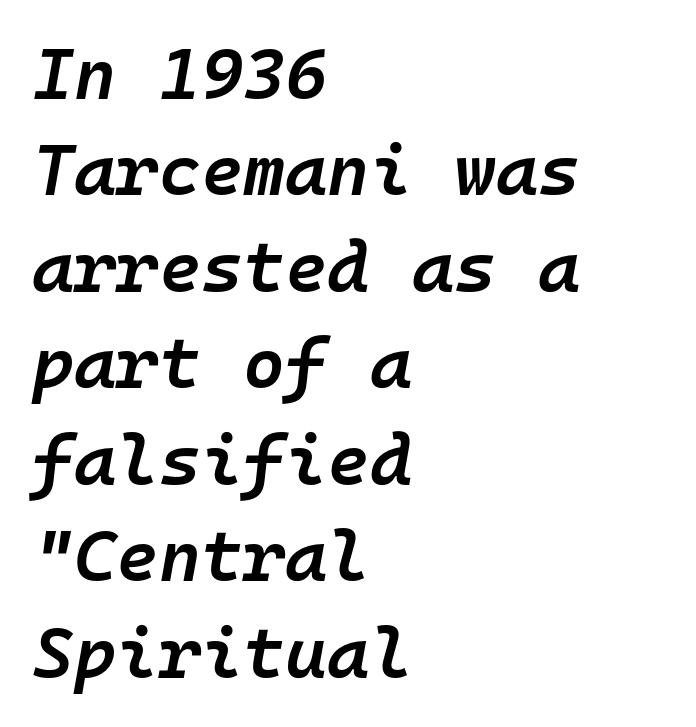
Q: Is the text bold? A: Semi-bold.
Q: Is the text italic (slanted)? A: Yes, it leans right by about 10 degrees.
Q: Is the text underlined? A: No.
Q: How is the paragraph aligned? A: Left-aligned.
Q: Is the spacing between letters normal or unusually wide? A: Normal.
Q: Is the spacing between lines tight, normal or loose? A: Normal.
Q: Width (condensed, normal, or wide)? A: Normal.
Q: Stroke contrast? A: Low.
Q: x-height? A: Medium.
Q: Monospaced? A: Yes.
